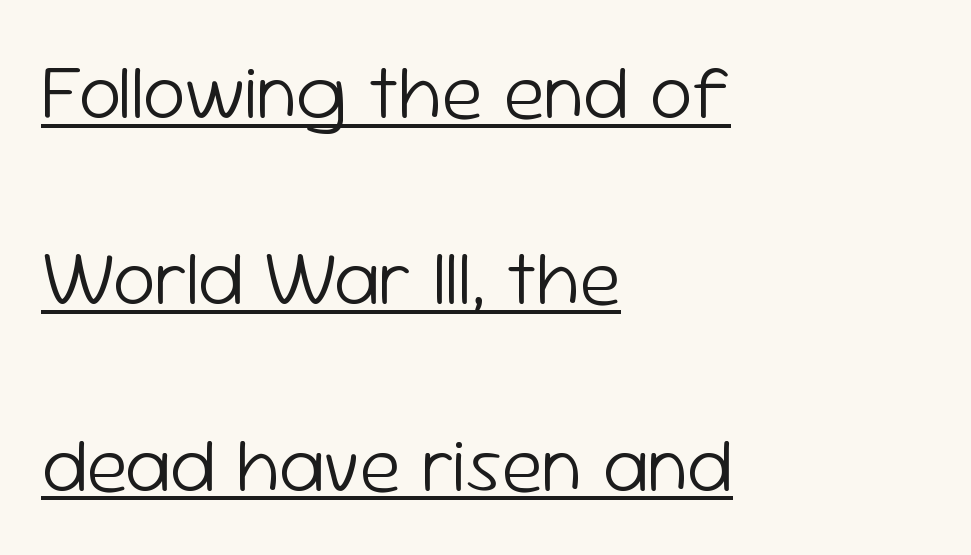
Q: Is the text bold? A: No.
Q: Is the text italic (slanted)? A: No, it is upright.
Q: Is the typeface a serif or a sans-serif typeface? A: Sans-serif.
Q: Is the text underlined? A: Yes.
Q: How is the paragraph aligned? A: Left-aligned.
Q: Is the spacing between letters normal or unusually wide? A: Normal.
Q: Is the spacing between lines tight, normal or loose? A: Loose.
Q: Width (condensed, normal, or wide)? A: Normal.
Q: Stroke contrast? A: Low.
Q: x-height? A: Medium.
Q: Monospaced? A: No.
